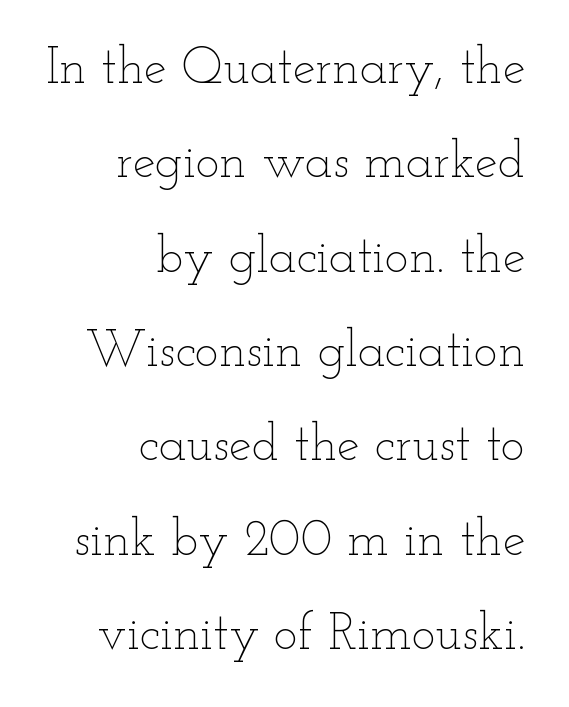
The image shows 51 px thin, wide type, upright; set right-aligned, line spacing 1.85x, normal letter spacing, not underlined; low stroke contrast and a small x-height.
